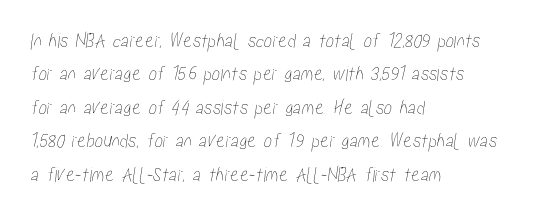
Q: Is the text underlined? A: No.
Q: How is the paragraph aligned? A: Left-aligned.
Q: Is the spacing between letters normal or unusually wide? A: Normal.
Q: Is the spacing between lines tight, normal or loose? A: Normal.
